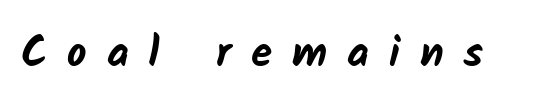
{"serif": "no", "bold": "yes", "weight": "bold", "width": "normal", "stroke_contrast": "low", "x_height": "medium", "monospaced": "no", "underline": "no", "letter_spacing": "wide", "letter_spacing_em": 0.46, "glyph_px": 43}
